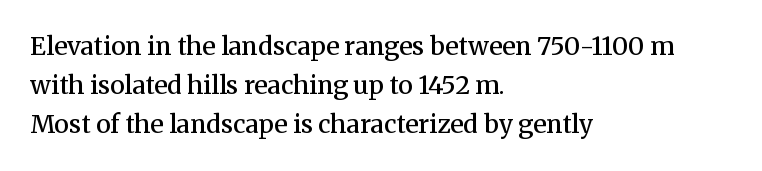
{"italic": "no", "bold": "semi", "underline": "no", "align": "left", "line_spacing": "normal", "line_spacing_ratio": 1.57, "letter_spacing": "normal", "letter_spacing_em": 0.0, "glyph_px": 25}
